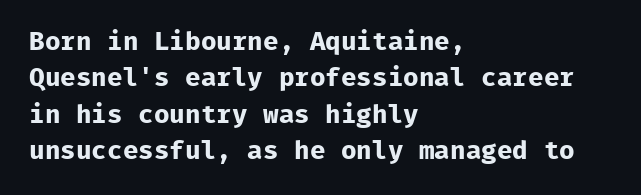
Q: Is the text bold? A: Yes.
Q: Is the text italic (slanted)? A: No, it is upright.
Q: Is the text underlined? A: No.
Q: How is the paragraph aligned? A: Left-aligned.
Q: Is the spacing between letters normal or unusually wide? A: Normal.
Q: Is the spacing between lines tight, normal or loose? A: Normal.
